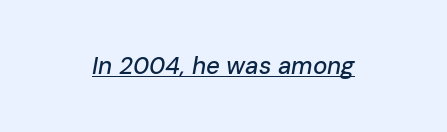
{"italic": "yes", "lean": "right", "slant_degrees": 10, "underline": "yes", "letter_spacing": "normal", "letter_spacing_em": 0.0, "glyph_px": 24}
